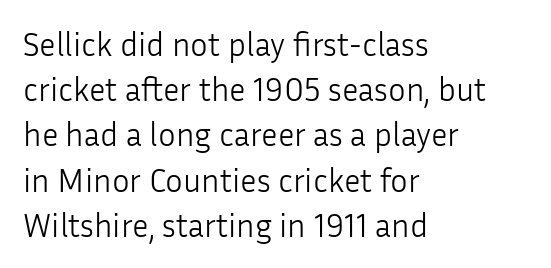
Underlining? Definitely not there. The lines sit at an ordinary, default distance from one another. Nope, not italic — everything's standing straight. The letters sit at their default tracking, neither squeezed nor spread.
